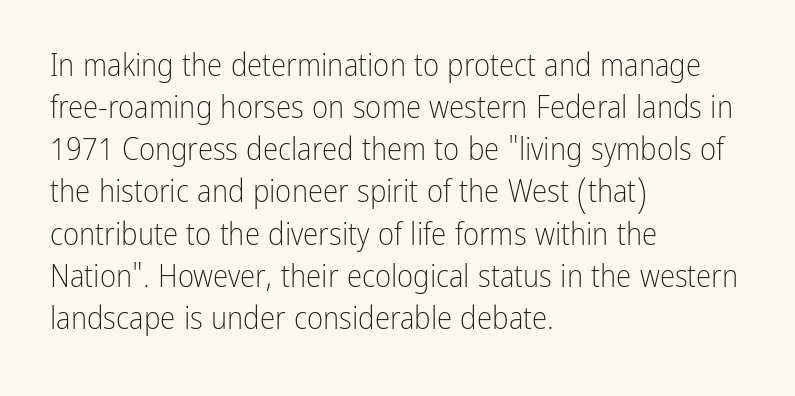
Q: Is the text bold? A: No.
Q: Is the text italic (slanted)? A: No, it is upright.
Q: Is the typeface a serif or a sans-serif typeface? A: Sans-serif.
Q: Is the text underlined? A: No.
Q: How is the paragraph aligned? A: Left-aligned.
Q: Is the spacing between letters normal or unusually wide? A: Normal.
Q: Is the spacing between lines tight, normal or loose? A: Normal.
Q: Width (condensed, normal, or wide)? A: Condensed.
Q: Stroke contrast? A: Low.
Q: x-height? A: Medium.
Q: Monospaced? A: No.
